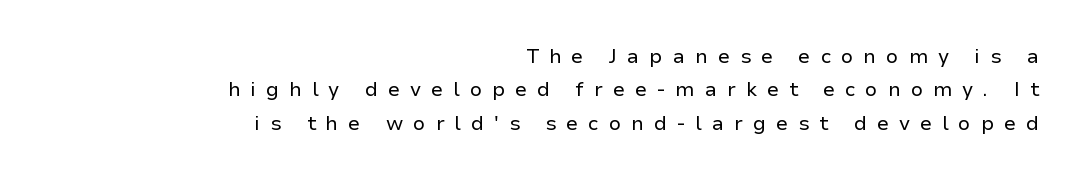
{"italic": "no", "bold": "no", "underline": "no", "align": "right", "line_spacing": "normal", "line_spacing_ratio": 1.67, "letter_spacing": "wide", "letter_spacing_em": 0.5, "glyph_px": 20}
